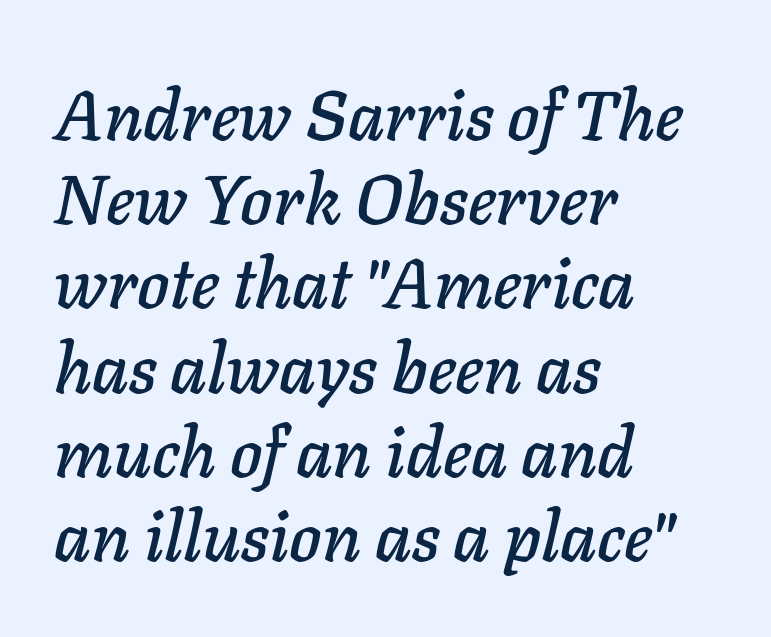
{"italic": "yes", "lean": "right", "slant_degrees": 11, "width": "normal", "stroke_contrast": "low", "x_height": "medium", "monospaced": "no", "underline": "no", "align": "left", "line_spacing_ratio": 1.22, "letter_spacing": "normal", "letter_spacing_em": 0.0, "glyph_px": 69}
